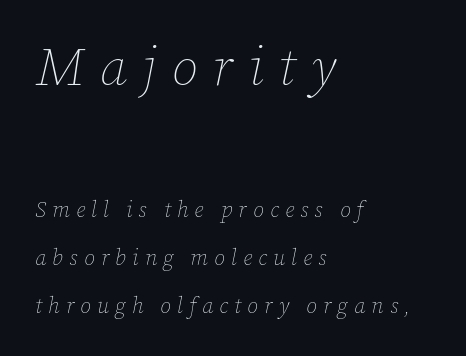
{"italic": "yes", "lean": "right", "slant_degrees": 12, "bold": "no", "weight": "thin", "width": "normal", "stroke_contrast": "low", "x_height": "medium", "monospaced": "no", "underline": "no", "align": "left", "line_spacing": "loose", "line_spacing_ratio": 2.18, "letter_spacing": "wide", "letter_spacing_em": 0.28, "larger_block": "first", "size_ratio": 2.45, "glyph_px": 54}
